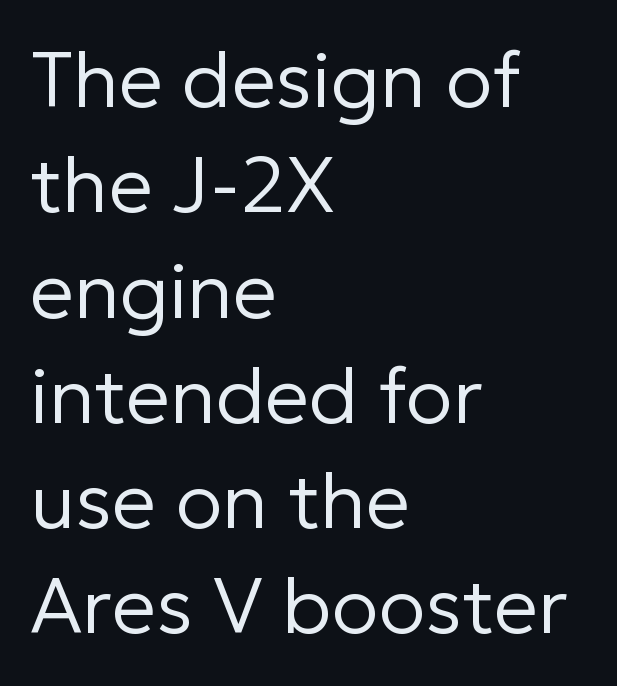
{"serif": "no", "italic": "no", "bold": "no", "weight": "regular", "width": "normal", "stroke_contrast": "low", "x_height": "medium", "monospaced": "no", "underline": "no", "align": "left", "line_spacing": "normal", "line_spacing_ratio": 1.35, "letter_spacing": "normal", "letter_spacing_em": 0.0, "glyph_px": 78}
